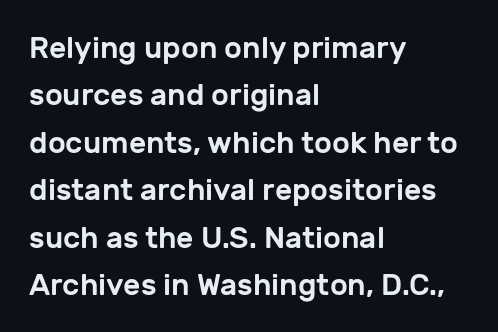
Q: Is the text italic (slanted)? A: No, it is upright.
Q: Is the typeface a serif or a sans-serif typeface? A: Sans-serif.
Q: Is the text underlined? A: No.
Q: How is the paragraph aligned? A: Left-aligned.
Q: Is the spacing between letters normal or unusually wide? A: Normal.
Q: Is the spacing between lines tight, normal or loose? A: Normal.
Q: Width (condensed, normal, or wide)? A: Normal.
Q: Stroke contrast? A: Low.
Q: x-height? A: Medium.
Q: Monospaced? A: No.
